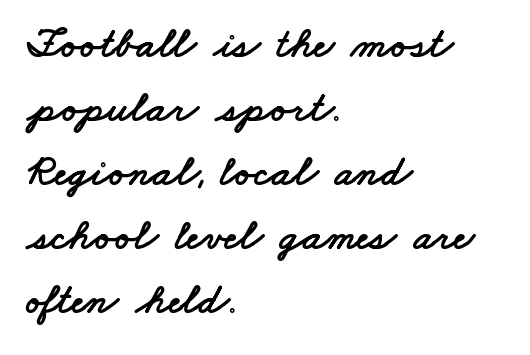
The image shows 43 px wide sans-serif type; set left-aligned, normal line spacing (1.49x), normal letter spacing, not underlined; low stroke contrast and a small x-height.
